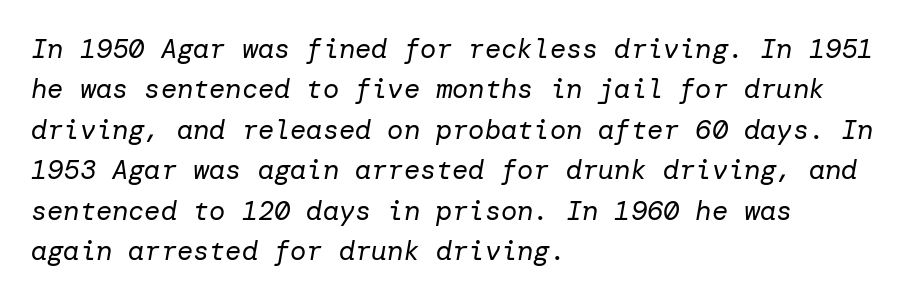
{"italic": "yes", "lean": "right", "slant_degrees": 10, "bold": "no", "underline": "no", "align": "left", "line_spacing": "normal", "line_spacing_ratio": 1.5, "letter_spacing": "normal", "letter_spacing_em": 0.0, "glyph_px": 27}
